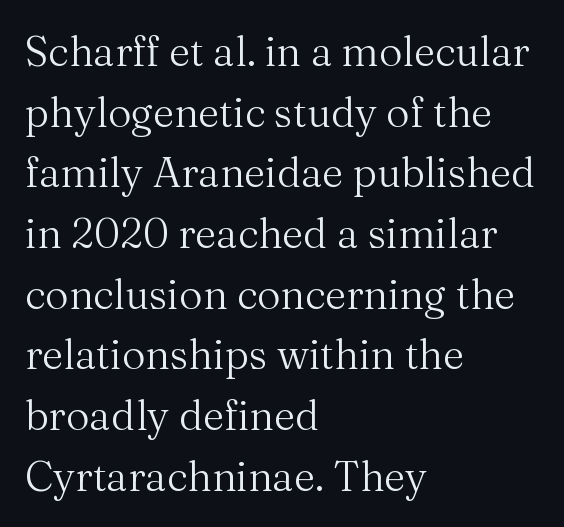
Q: Is the text bold? A: No.
Q: Is the text italic (slanted)? A: No, it is upright.
Q: Is the typeface a serif or a sans-serif typeface? A: Serif.
Q: Is the text underlined? A: No.
Q: How is the paragraph aligned? A: Left-aligned.
Q: Is the spacing between letters normal or unusually wide? A: Normal.
Q: Is the spacing between lines tight, normal or loose? A: Normal.
Q: Width (condensed, normal, or wide)? A: Normal.
Q: Stroke contrast? A: Medium.
Q: x-height? A: Medium.
Q: Monospaced? A: No.
